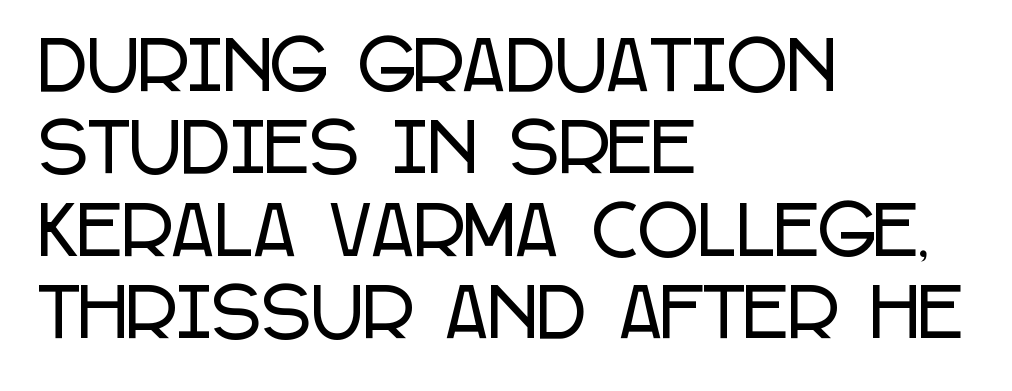
The image shows 66 px condensed sans-serif type, upright; set left-aligned, normal line spacing (1.25x), normal letter spacing, not underlined; low stroke contrast and a large x-height.
